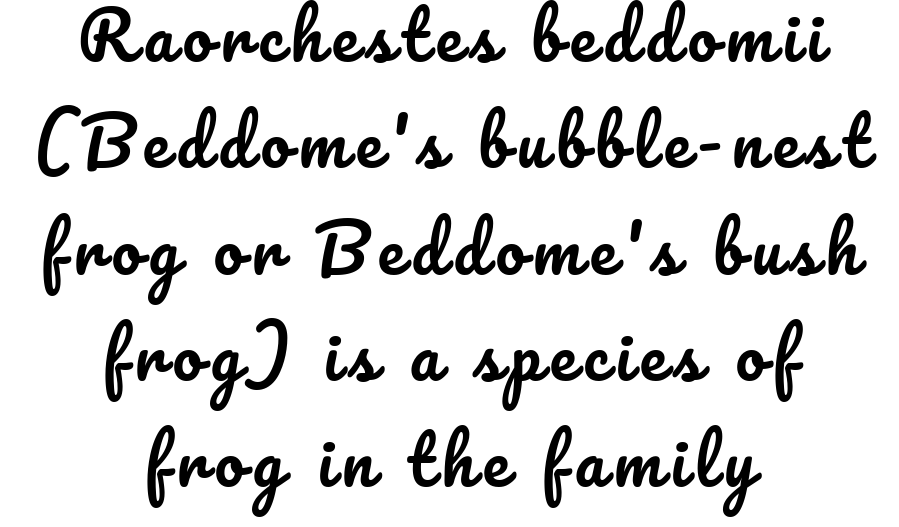
{"width": "normal", "stroke_contrast": "low", "x_height": "small", "monospaced": "no", "underline": "no", "align": "center", "line_spacing": "normal", "line_spacing_ratio": 1.61, "glyph_px": 66}
